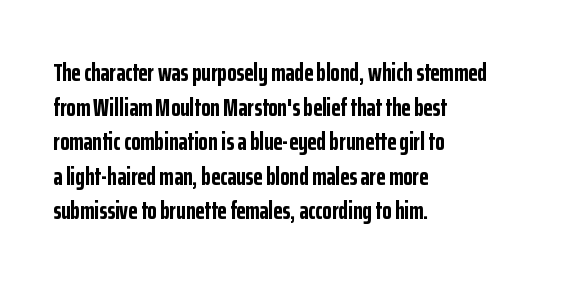
Rule under the text: the space is simply empty. Nothing unusual about the tracking: characters are spaced as the font intends. Leading: standard. This sample uses an upright cut, with every glyph sitting square on the baseline. Set as a true bold cut, around the 700 mark. Line beginnings align vertically; line endings do not.
